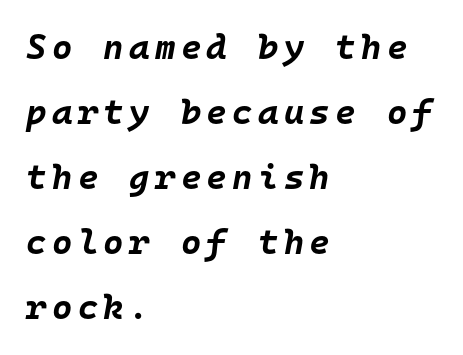
Q: Is the text bold? A: Yes.
Q: Is the text italic (slanted)? A: Yes, it leans right by about 10 degrees.
Q: Is the text underlined? A: No.
Q: How is the paragraph aligned? A: Left-aligned.
Q: Width (condensed, normal, or wide)? A: Normal.
Q: Stroke contrast? A: Low.
Q: x-height? A: Large.
Q: Monospaced? A: Yes.
